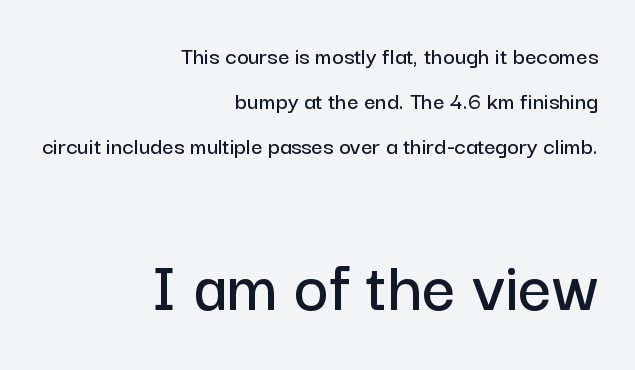
Q: Is the text italic (slanted)? A: No, it is upright.
Q: Is the typeface a serif or a sans-serif typeface? A: Sans-serif.
Q: Is the text underlined? A: No.
Q: How is the paragraph aligned? A: Right-aligned.
Q: Is the spacing between letters normal or unusually wide? A: Normal.
Q: Which block of text is set in a larger size, the first (top) or the second (bottom)? A: The second (bottom) one.
Q: Width (condensed, normal, or wide)? A: Normal.
Q: Stroke contrast? A: Low.
Q: x-height? A: Medium.
Q: Monospaced? A: No.
